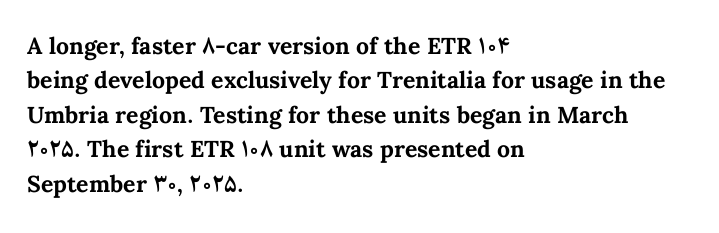
{"italic": "no", "bold": "yes", "underline": "no", "align": "left", "line_spacing": "normal", "line_spacing_ratio": 1.5, "letter_spacing": "normal", "letter_spacing_em": 0.0, "glyph_px": 23}
